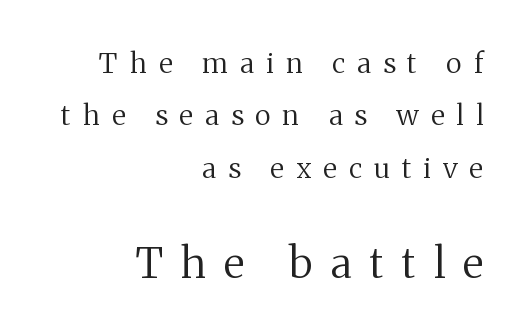
Does the lettering tilt? It doesn't — this is upright. The letters in the lower block stand taller than those in the block above. This sample has the flowing, uneven cadence of proportional lettering. Caption: expanded tracking, letters set apart.
